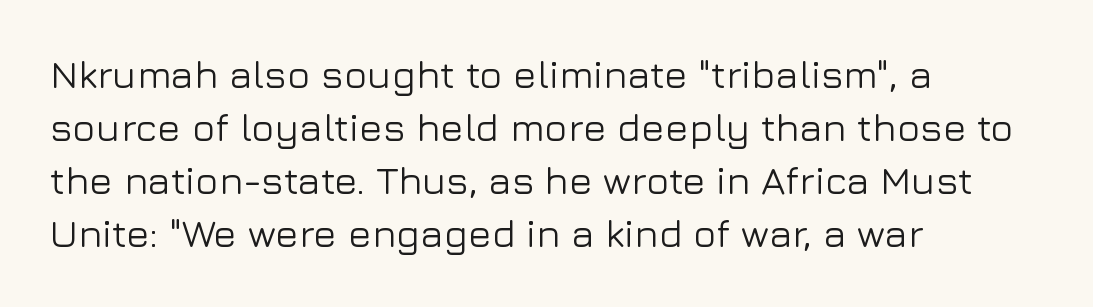
Varying glyph widths throughout — classic text-font behaviour. A sans-serif font was chosen for this passage. Anything drawn beneath the words? Only blank space. Normally led — the rows are evenly, conventionally spaced. If you drew a line through each stem, it would be perfectly vertical. The setting favours the left margin, as ordinary paragraphs usually do.
